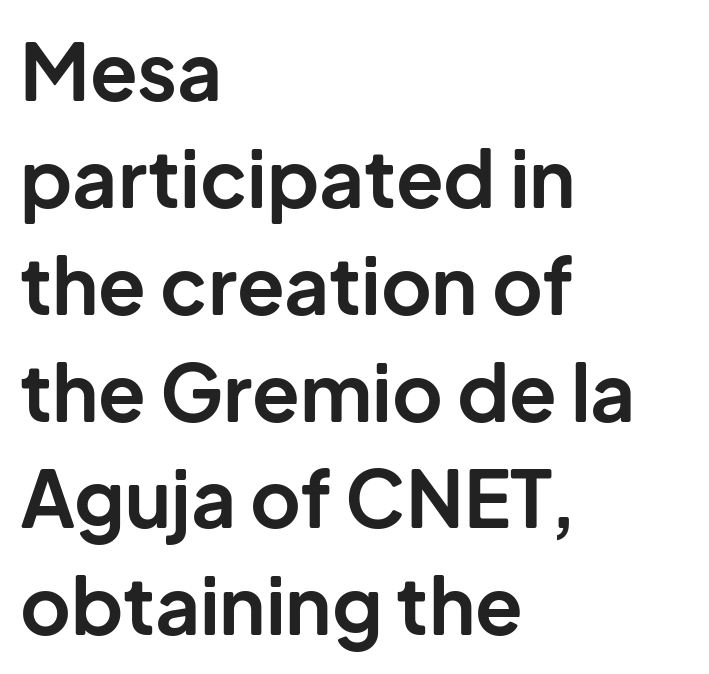
The image shows 78 px bold sans-serif type, upright; set left-aligned, normal line spacing (1.37x), normal letter spacing, not underlined; low stroke contrast and a medium x-height.
